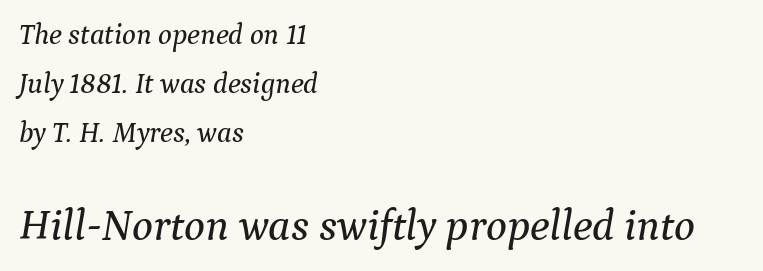
{"serif": "yes", "italic": "yes", "lean": "right", "slant_degrees": 9, "width": "normal", "stroke_contrast": "medium", "x_height": "medium", "monospaced": "no", "underline": "no", "align": "left", "line_spacing": "normal", "line_spacing_ratio": 1.69, "letter_spacing": "normal", "letter_spacing_em": 0.0, "larger_block": "second", "size_ratio": 1.52, "glyph_px": 44}
